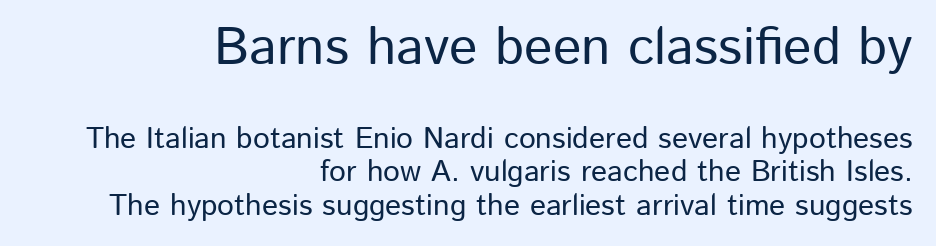
{"serif": "no", "italic": "no", "width": "normal", "stroke_contrast": "low", "x_height": "medium", "monospaced": "no", "underline": "no", "align": "right", "line_spacing": "tight", "line_spacing_ratio": 1.12, "letter_spacing": "normal", "letter_spacing_em": 0.0, "larger_block": "first", "size_ratio": 1.77, "glyph_px": 53}
